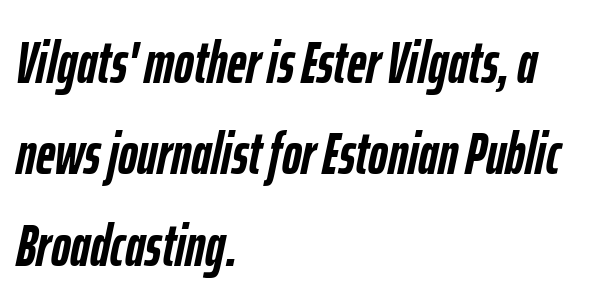
{"italic": "yes", "lean": "right", "slant_degrees": 12, "bold": "yes", "weight": "semibold", "width": "condensed", "stroke_contrast": "low", "x_height": "medium", "monospaced": "no", "underline": "no", "align": "left", "line_spacing": "normal", "line_spacing_ratio": 1.55, "letter_spacing": "normal", "letter_spacing_em": 0.0, "glyph_px": 59}
